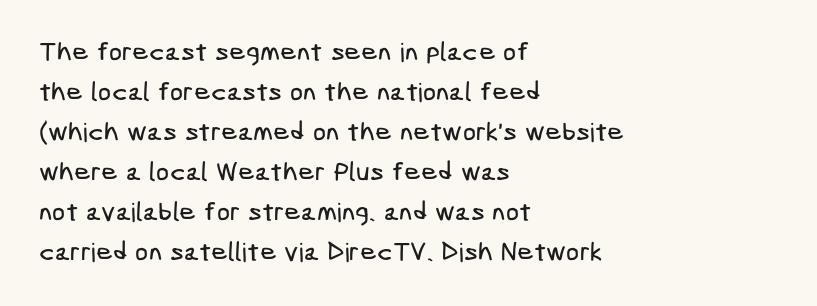
{"underline": "no", "align": "left", "line_spacing": "normal", "line_spacing_ratio": 1.54, "letter_spacing": "normal", "letter_spacing_em": 0.0, "glyph_px": 26}
